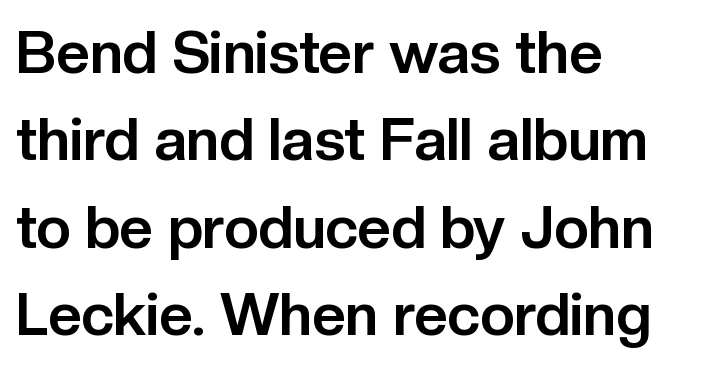
Q: Is the text bold? A: Yes.
Q: Is the text italic (slanted)? A: No, it is upright.
Q: Is the typeface a serif or a sans-serif typeface? A: Sans-serif.
Q: Is the text underlined? A: No.
Q: How is the paragraph aligned? A: Left-aligned.
Q: Is the spacing between letters normal or unusually wide? A: Normal.
Q: Is the spacing between lines tight, normal or loose? A: Normal.
Q: Width (condensed, normal, or wide)? A: Normal.
Q: Stroke contrast? A: Low.
Q: x-height? A: Medium.
Q: Monospaced? A: No.
